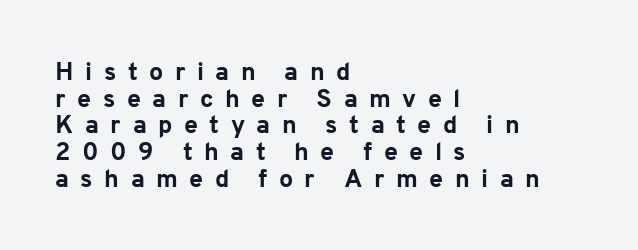
{"italic": "no", "bold": "yes", "underline": "no", "align": "left", "line_spacing": "tight", "line_spacing_ratio": 1.07, "letter_spacing": "wide", "letter_spacing_em": 0.46, "glyph_px": 25}
